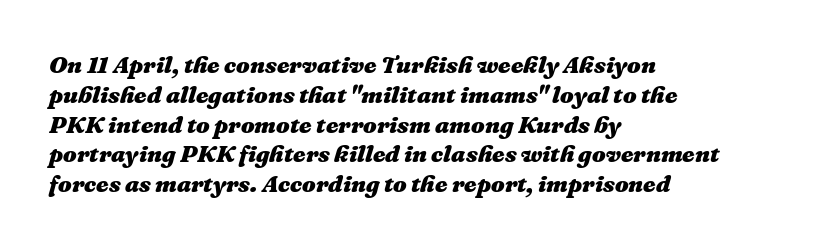
Tracking here is standard; glyphs follow each other at the usual distance. Nobody drew a line under any word here. Stroke thickness is high; the sample reads as a true bold. The passage is arranged the way most books set body copy — flush left.
